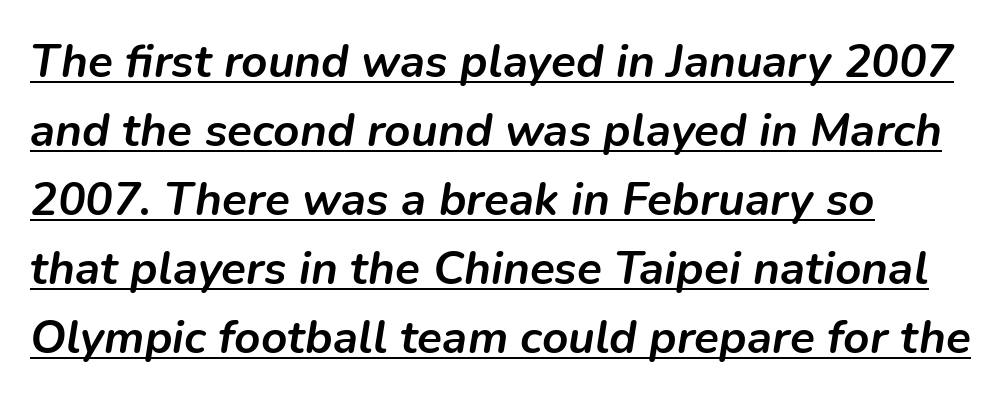
The image shows 46 px semibold type, italic (leaning right); set left-aligned, normal line spacing (1.5x), normal letter spacing, underlined; low stroke contrast and a medium x-height.
